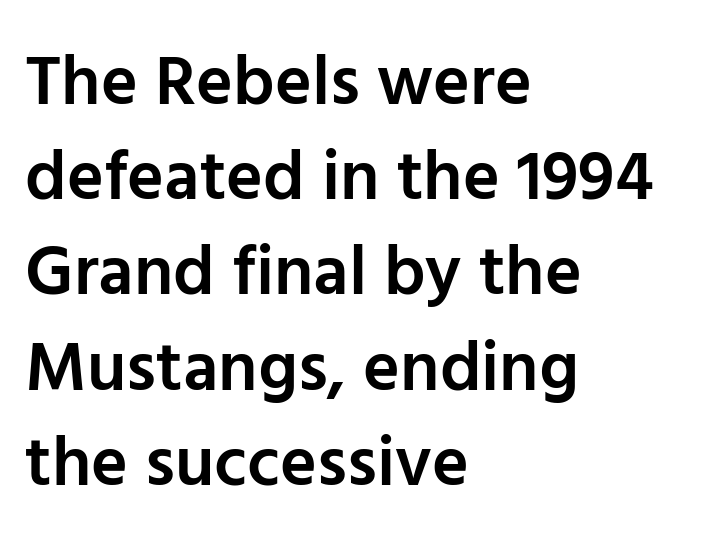
Q: Is the text bold? A: Semi-bold.
Q: Is the text italic (slanted)? A: No, it is upright.
Q: Is the typeface a serif or a sans-serif typeface? A: Sans-serif.
Q: Is the text underlined? A: No.
Q: How is the paragraph aligned? A: Left-aligned.
Q: Is the spacing between letters normal or unusually wide? A: Normal.
Q: Is the spacing between lines tight, normal or loose? A: Normal.
Q: Width (condensed, normal, or wide)? A: Normal.
Q: Stroke contrast? A: Low.
Q: x-height? A: Medium.
Q: Monospaced? A: No.
